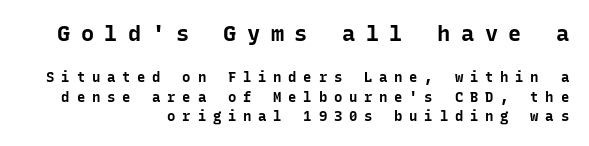
Q: Is the text bold? A: Yes.
Q: Is the text italic (slanted)? A: No, it is upright.
Q: Is the text underlined? A: No.
Q: How is the paragraph aligned? A: Right-aligned.
Q: Is the spacing between letters normal or unusually wide? A: Unusually wide.
Q: Is the spacing between lines tight, normal or loose? A: Normal.
Q: Which block of text is set in a larger size, the first (top) or the second (bottom)? A: The first (top) one.
